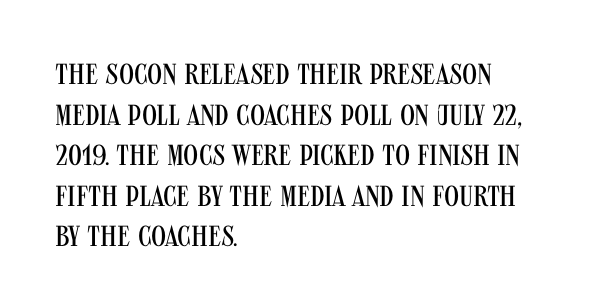
The image shows 29 px regular-weight, condensed sans-serif type, upright; set left-aligned, normal line spacing (1.4x), normal letter spacing, not underlined; medium stroke contrast and a large x-height.
